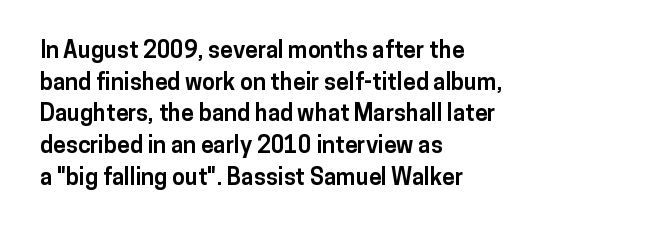
Q: Is the text bold? A: Yes.
Q: Is the text italic (slanted)? A: No, it is upright.
Q: Is the text underlined? A: No.
Q: How is the paragraph aligned? A: Left-aligned.
Q: Is the spacing between letters normal or unusually wide? A: Normal.
Q: Is the spacing between lines tight, normal or loose? A: Normal.
